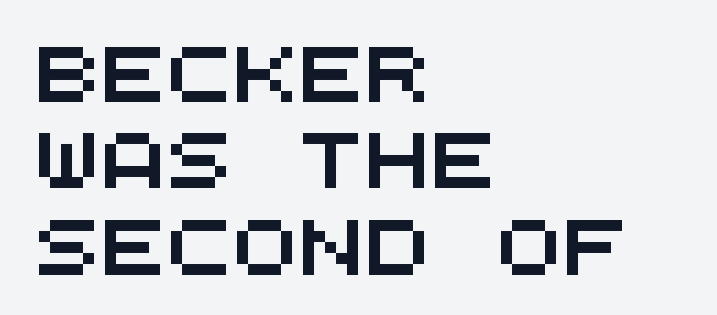
The passage shown is typed in a monospace face where columns stay perfectly aligned. In CSS terms this would be text-align: left. This rendering employs a face without finishing strokes, i.e., a sans-serif. Type without underlining.
